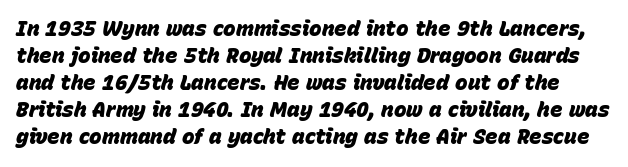
Baseline-to-baseline distance is the conventional proportion of letter height. Nothing unusual about the tracking: characters are spaced as the font intends. These lines were composed using italics. The words here are not underlined. Summary of weight: heavy, a full bold.
